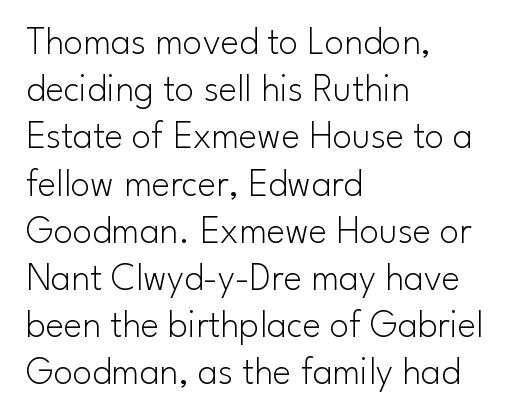
{"serif": "no", "italic": "no", "bold": "no", "weight": "light", "width": "normal", "stroke_contrast": "low", "x_height": "small", "monospaced": "no", "underline": "no", "align": "left", "line_spacing_ratio": 1.21, "letter_spacing": "normal", "letter_spacing_em": 0.0, "glyph_px": 39}
